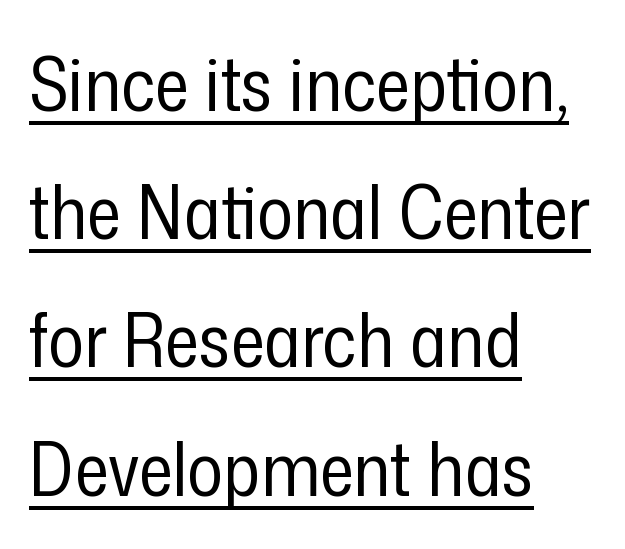
The image shows 75 px regular-weight, condensed sans-serif type, upright; set left-aligned, line spacing 1.71x, normal letter spacing, underlined; low stroke contrast and a medium x-height.
